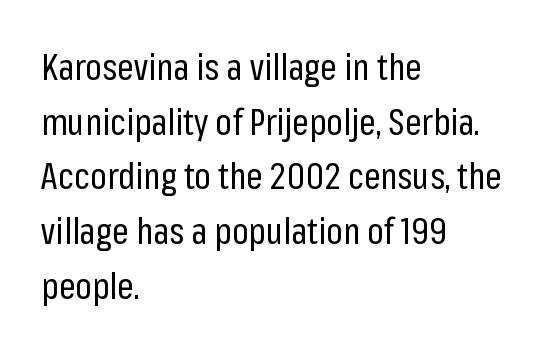
{"serif": "no", "italic": "no", "bold": "no", "weight": "regular", "width": "condensed", "stroke_contrast": "low", "x_height": "medium", "monospaced": "no", "underline": "no", "align": "left", "line_spacing": "normal", "line_spacing_ratio": 1.52, "letter_spacing": "normal", "letter_spacing_em": 0.0, "glyph_px": 36}
